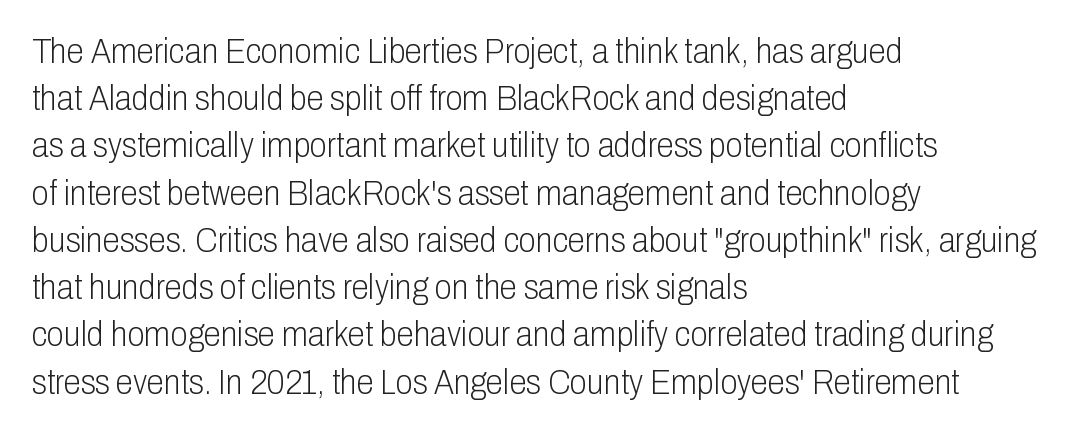
The image shows 35 px light, condensed sans-serif type, upright; set left-aligned, normal line spacing (1.35x), normal letter spacing, not underlined; low stroke contrast and a medium x-height.
